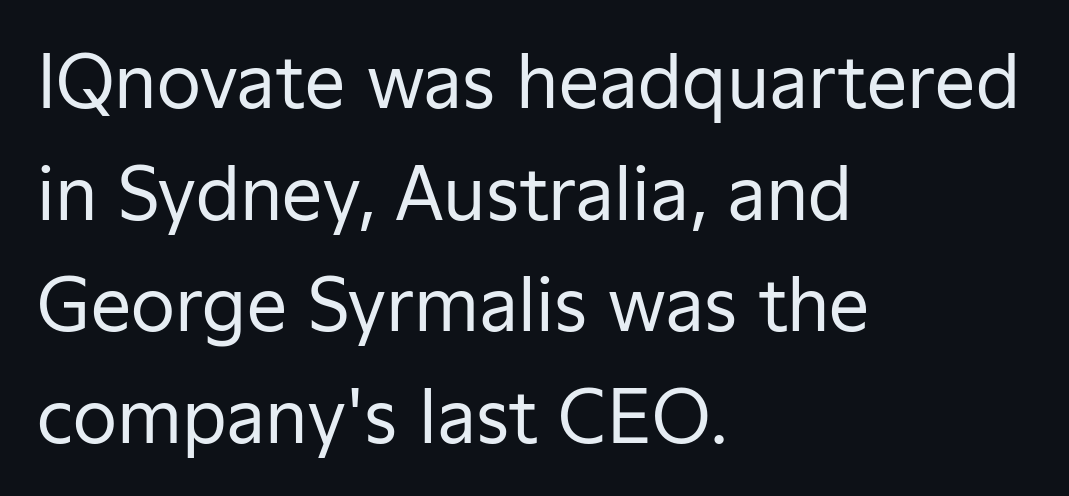
The image shows 72 px regular-weight sans-serif type, upright; set left-aligned, normal line spacing (1.55x), normal letter spacing, not underlined; low stroke contrast and a medium x-height.
